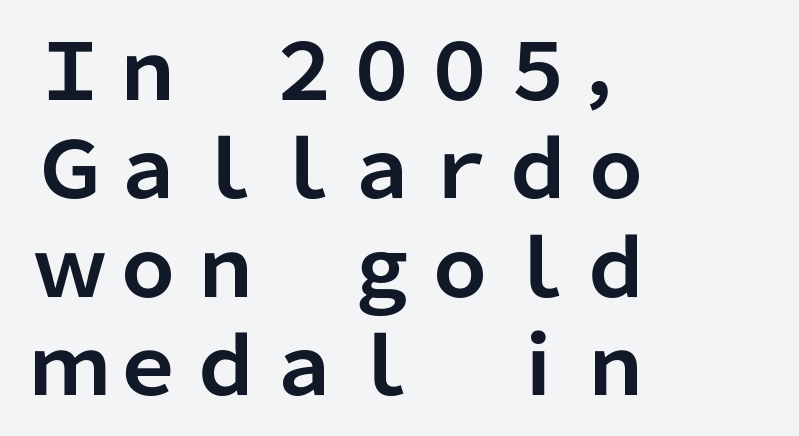
The image shows 78 px bold sans-serif type, upright; set left-aligned, normal line spacing (1.26x), normal letter spacing, not underlined; low stroke contrast and a medium x-height.
